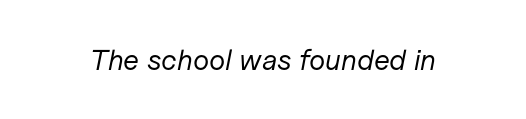
{"italic": "yes", "lean": "right", "slant_degrees": 11, "bold": "no", "weight": "regular", "width": "normal", "stroke_contrast": "low", "x_height": "medium", "monospaced": "no", "underline": "no", "letter_spacing": "normal", "letter_spacing_em": 0.0, "glyph_px": 29}
